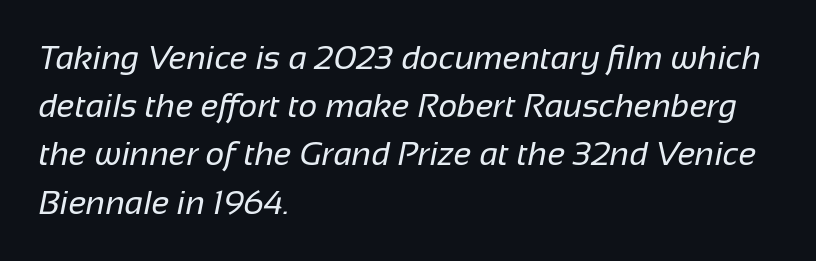
Q: Is the text bold? A: No.
Q: Is the typeface a serif or a sans-serif typeface? A: Sans-serif.
Q: Is the text underlined? A: No.
Q: How is the paragraph aligned? A: Left-aligned.
Q: Is the spacing between letters normal or unusually wide? A: Normal.
Q: Is the spacing between lines tight, normal or loose? A: Normal.
Q: Width (condensed, normal, or wide)? A: Normal.
Q: Stroke contrast? A: Low.
Q: x-height? A: Medium.
Q: Monospaced? A: No.
